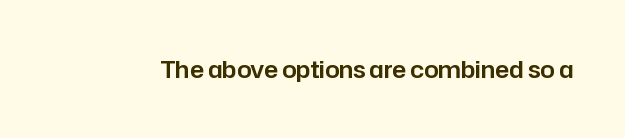
Q: Is the text italic (slanted)? A: No, it is upright.
Q: Is the text underlined? A: No.
Q: Is the spacing between letters normal or unusually wide? A: Normal.
